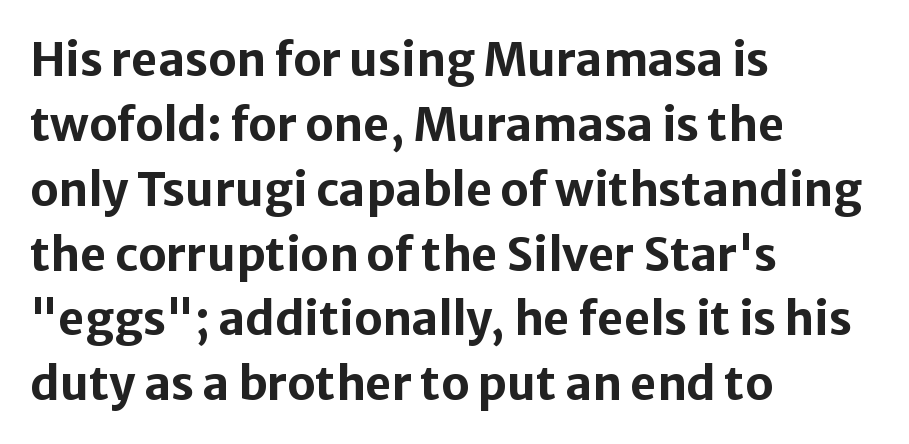
The image shows 46 px bold sans-serif type, upright; set left-aligned, normal line spacing (1.41x), normal letter spacing, not underlined; low stroke contrast and a medium x-height.
